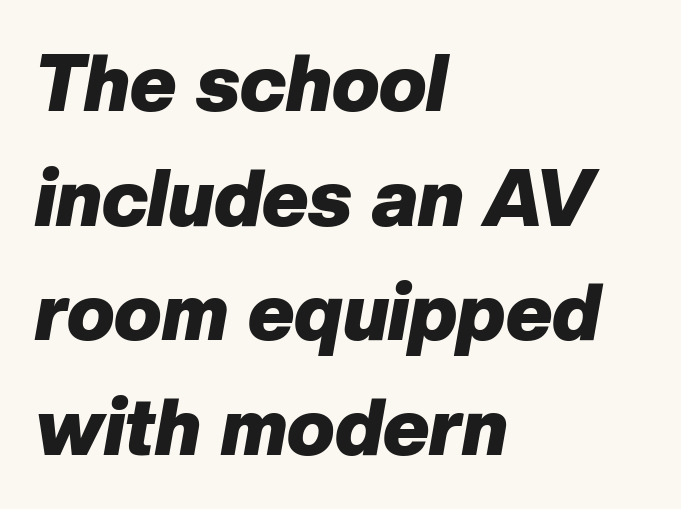
Q: Is the text bold? A: Yes.
Q: Is the text italic (slanted)? A: Yes, it leans right by about 10 degrees.
Q: Is the text underlined? A: No.
Q: How is the paragraph aligned? A: Left-aligned.
Q: Is the spacing between letters normal or unusually wide? A: Normal.
Q: Is the spacing between lines tight, normal or loose? A: Normal.
Q: Width (condensed, normal, or wide)? A: Normal.
Q: Stroke contrast? A: Low.
Q: x-height? A: Medium.
Q: Monospaced? A: No.
